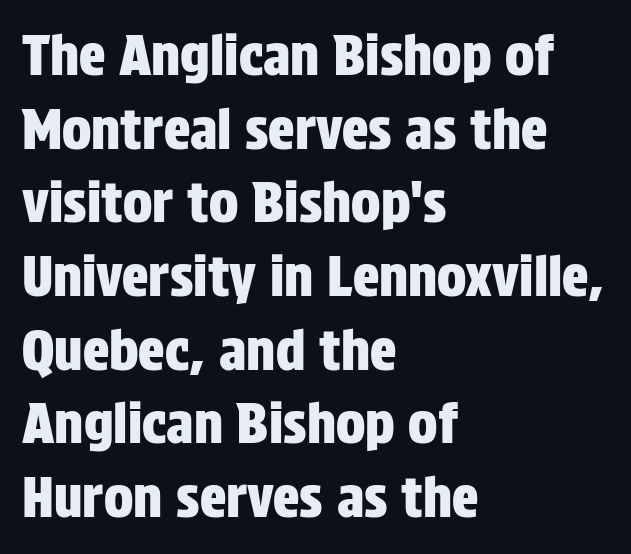
Regarding serifs, this sample does without them. One glance says typical: line gaps are just what's usual. Compared with a centered layout, this one pins lines to the left instead. Italic? Not at all — the glyphs are vertical.
